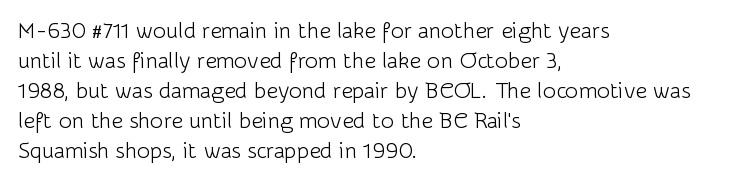
{"italic": "no", "bold": "no", "underline": "no", "align": "left", "line_spacing": "normal", "line_spacing_ratio": 1.36, "letter_spacing": "normal", "letter_spacing_em": 0.0, "glyph_px": 22}
